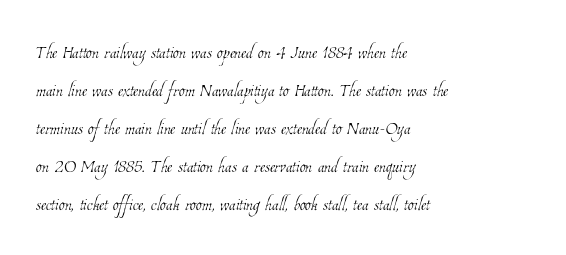
The image shows 24 px text type; set left-aligned, normal line spacing (1.58x), normal letter spacing, not underlined.
